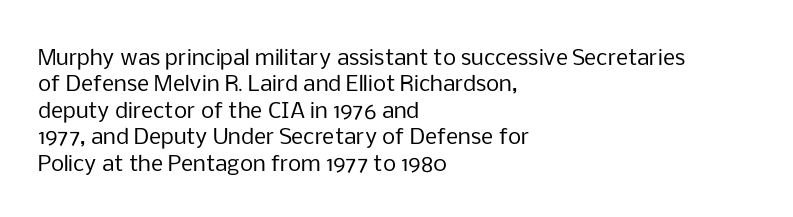
{"italic": "no", "bold": "no", "underline": "no", "align": "left", "line_spacing": "normal", "line_spacing_ratio": 1.26, "letter_spacing": "normal", "letter_spacing_em": 0.0, "glyph_px": 21}
